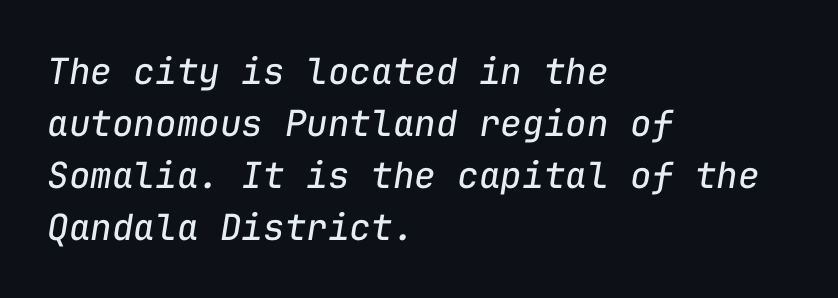
Q: Is the text bold? A: No.
Q: Is the text italic (slanted)? A: Yes, it leans right by about 9 degrees.
Q: Is the text underlined? A: No.
Q: How is the paragraph aligned? A: Left-aligned.
Q: Is the spacing between letters normal or unusually wide? A: Normal.
Q: Is the spacing between lines tight, normal or loose? A: Normal.
Q: Width (condensed, normal, or wide)? A: Normal.
Q: Stroke contrast? A: Low.
Q: x-height? A: Medium.
Q: Monospaced? A: Yes.
